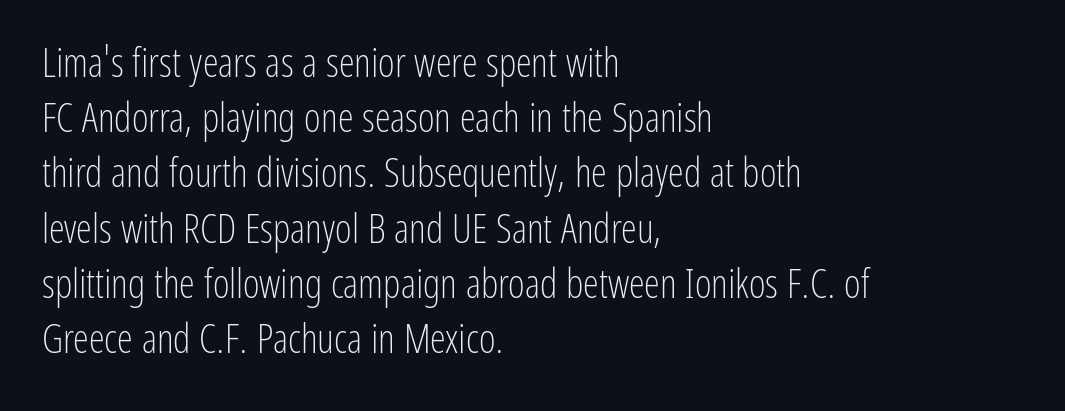
The image shows 40 px light, condensed sans-serif type, upright; set left-aligned, normal line spacing (1.38x), normal letter spacing, not underlined; low stroke contrast and a medium x-height.
